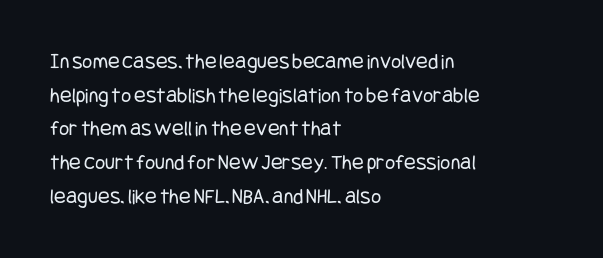
The image shows 22 px text type, upright; set left-aligned, normal line spacing (1.53x), normal letter spacing, not underlined.
